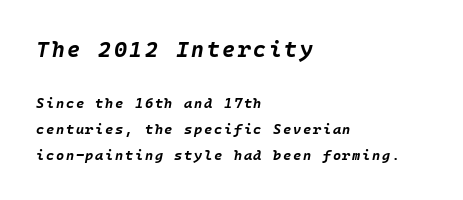
The image shows 22 px bold type, italic (leaning right); set left-aligned, line spacing 1.86x, not underlined; the first (top) block is 1.57x larger.
